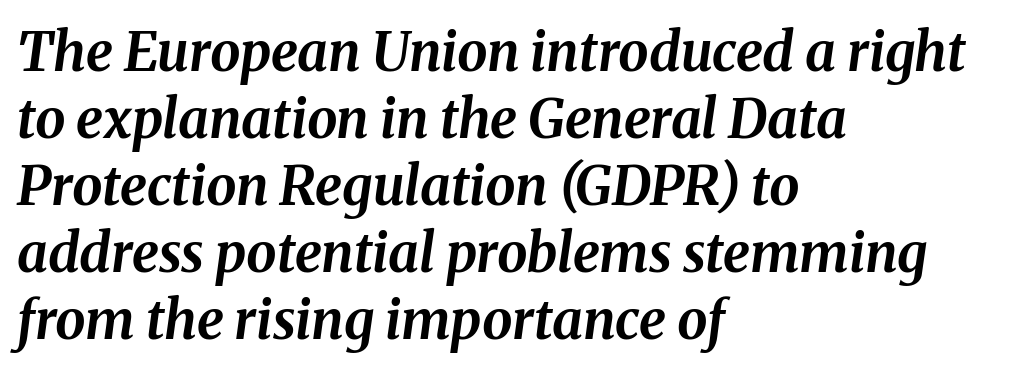
{"italic": "yes", "lean": "right", "slant_degrees": 8, "bold": "yes", "weight": "bold", "width": "normal", "stroke_contrast": "medium", "x_height": "medium", "monospaced": "no", "underline": "no", "align": "left", "line_spacing_ratio": 1.24, "letter_spacing": "normal", "letter_spacing_em": 0.0, "glyph_px": 54}
